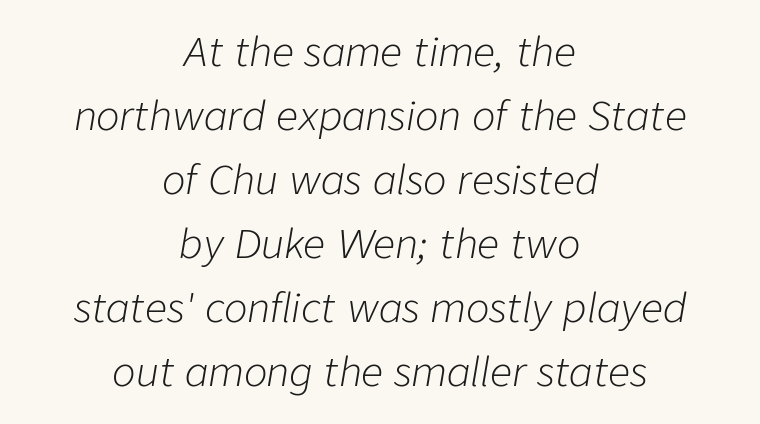
Q: Is the text bold? A: No.
Q: Is the text italic (slanted)? A: Yes, it leans right by about 9 degrees.
Q: Is the text underlined? A: No.
Q: How is the paragraph aligned? A: Centered.
Q: Is the spacing between letters normal or unusually wide? A: Normal.
Q: Is the spacing between lines tight, normal or loose? A: Normal.
Q: Width (condensed, normal, or wide)? A: Normal.
Q: Stroke contrast? A: Low.
Q: x-height? A: Medium.
Q: Monospaced? A: No.
